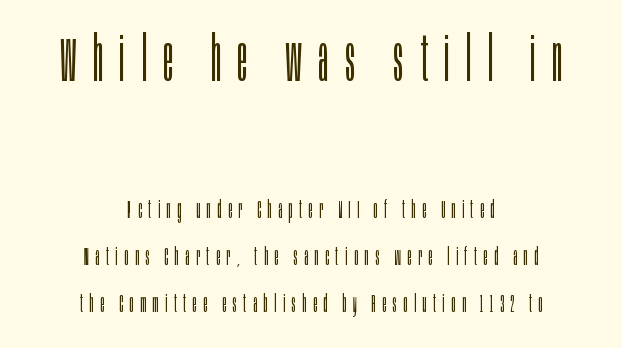
{"serif": "no", "italic": "no", "bold": "no", "weight": "light", "width": "condensed", "stroke_contrast": "low", "x_height": "large", "monospaced": "no", "underline": "no", "align": "center", "line_spacing_ratio": 1.87, "letter_spacing": "wide", "letter_spacing_em": 0.26, "larger_block": "first", "size_ratio": 2.52, "glyph_px": 63}
